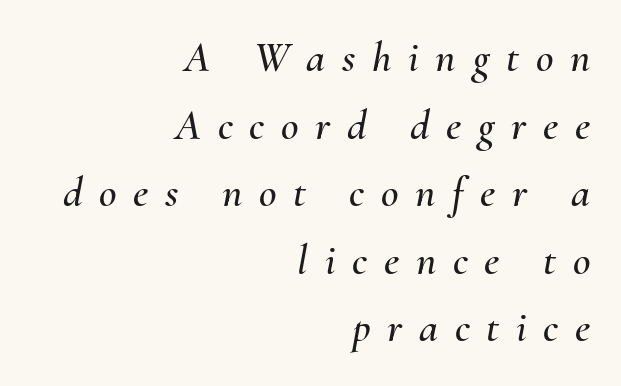
Q: Is the text italic (slanted)? A: Yes, it leans right by about 10 degrees.
Q: Is the text underlined? A: No.
Q: How is the paragraph aligned? A: Right-aligned.
Q: Is the spacing between letters normal or unusually wide? A: Unusually wide.
Q: Is the spacing between lines tight, normal or loose? A: Normal.
Q: Width (condensed, normal, or wide)? A: Normal.
Q: Stroke contrast? A: Medium.
Q: x-height? A: Small.
Q: Monospaced? A: No.
